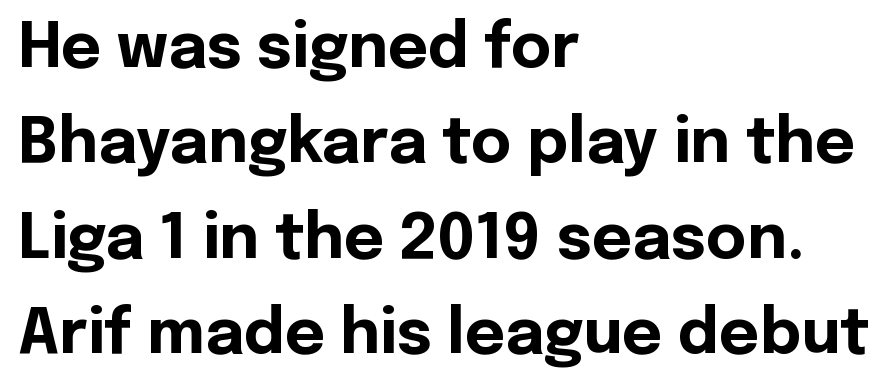
Does the copy run flush right? No — it runs flush left. Look at the tracking — it's just the regular setting, nothing added. Is there much room between lines? A standard amount, neither cramped nor airy. You could not count columns in this text — the font is proportionally spaced.
